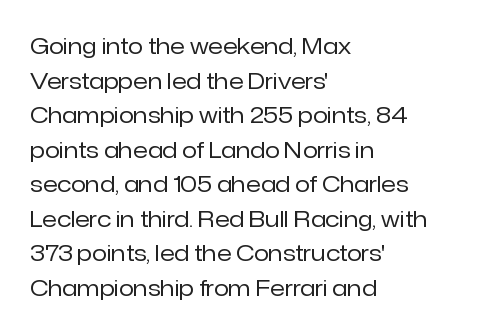
Q: Is the text bold? A: No.
Q: Is the text italic (slanted)? A: No, it is upright.
Q: Is the text underlined? A: No.
Q: How is the paragraph aligned? A: Left-aligned.
Q: Is the spacing between letters normal or unusually wide? A: Normal.
Q: Is the spacing between lines tight, normal or loose? A: Normal.
